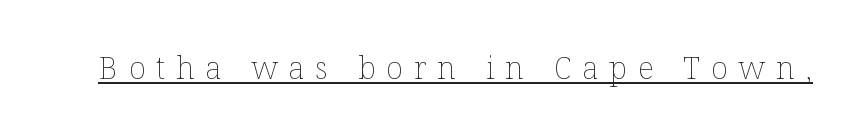
Letter spacing: wide. Ink coverage per letter is moderate at most. Characters remain perfectly vertical along every line. Is there an underline? Yes — a line sits under the letters.
